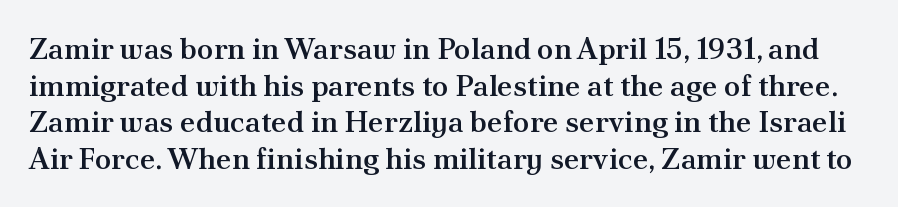
These lines are composed in type with serifs. The gaps between neighbouring characters are ordinary and unremarkable. A semibold gives these letters moderate extra thickness, short of bold. Descender tails drop into unmarked territory.
